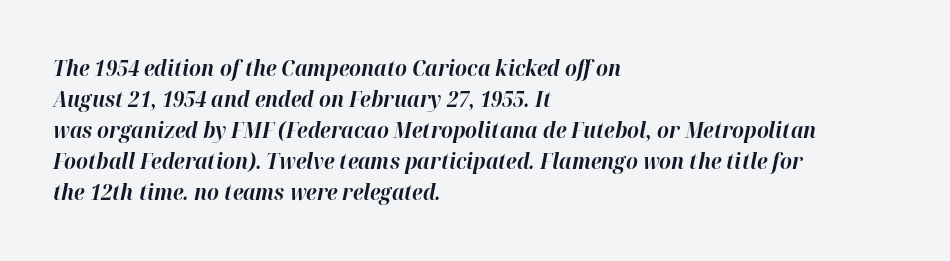
The image shows 21 px bold type, italic (leaning right); set left-aligned, normal line spacing (1.48x), normal letter spacing, not underlined.
